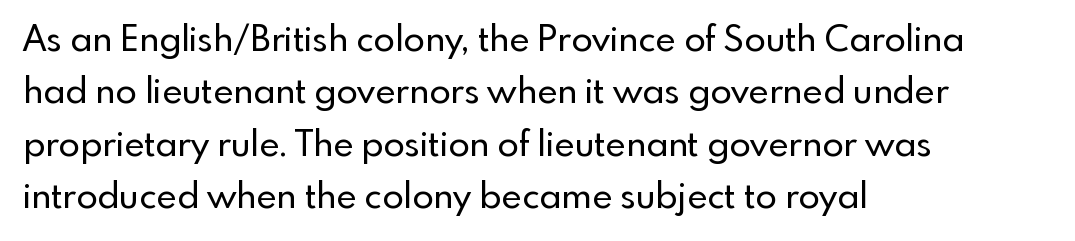
Here the designer chose a conventional face with non-uniform glyph widths. The baseline area is clear. Tall strokes in this sample are plumb rather than angled. Notice how the passage keeps a crisp vertical edge on the left only.
